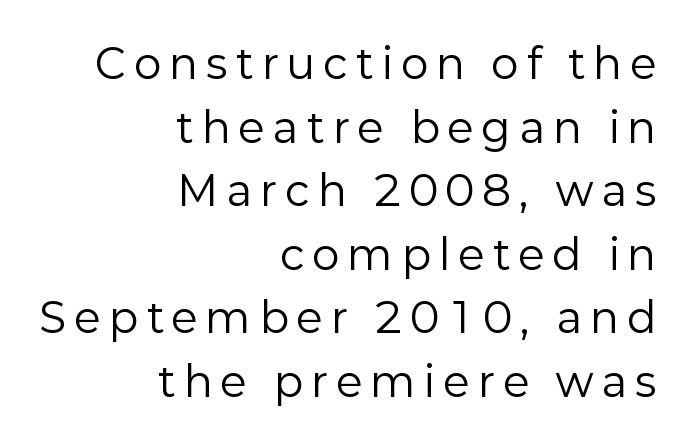
The image shows 41 px regular-weight sans-serif type, upright; set right-aligned, normal line spacing (1.55x), unusually wide letter spacing (+0.22 em), not underlined; low stroke contrast and a medium x-height.
